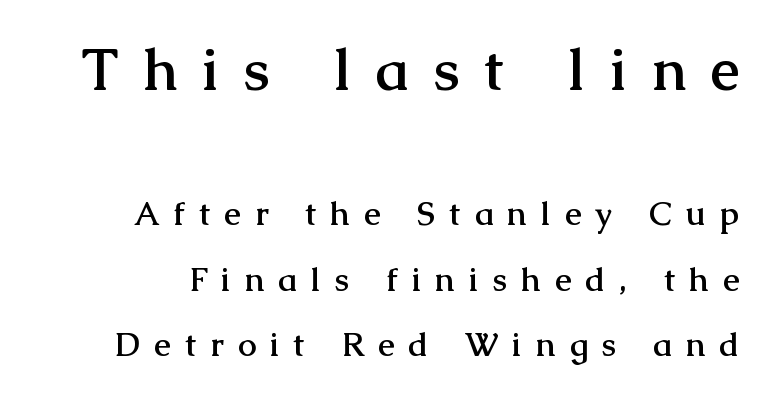
{"serif": "yes", "italic": "no", "bold": "yes", "weight": "semibold", "width": "normal", "stroke_contrast": "medium", "x_height": "medium", "monospaced": "no", "underline": "no", "line_spacing": "loose", "line_spacing_ratio": 1.98, "letter_spacing": "wide", "letter_spacing_em": 0.43, "larger_block": "first", "size_ratio": 1.76, "glyph_px": 58}
